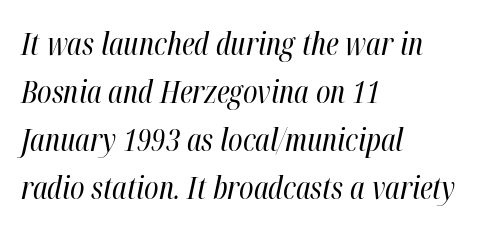
The image shows 31 px regular-weight, condensed type, italic (leaning right); set left-aligned, normal line spacing (1.55x), normal letter spacing, not underlined; high stroke contrast and a medium x-height.
